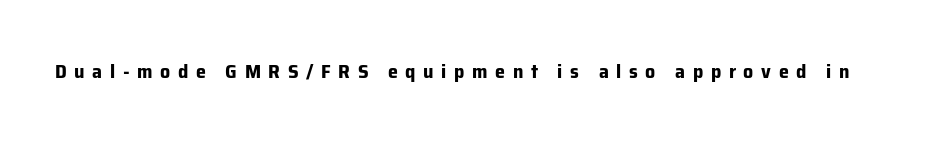
Q: Is the text bold? A: Yes.
Q: Is the text italic (slanted)? A: No, it is upright.
Q: Is the text underlined? A: No.
Q: Is the spacing between letters normal or unusually wide? A: Unusually wide.
